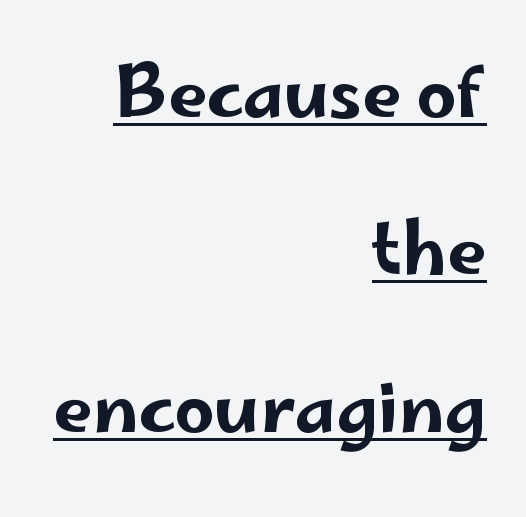
Q: Is the text italic (slanted)? A: No, it is upright.
Q: Is the typeface a serif or a sans-serif typeface? A: Sans-serif.
Q: Is the text underlined? A: Yes.
Q: How is the paragraph aligned? A: Right-aligned.
Q: Is the spacing between letters normal or unusually wide? A: Normal.
Q: Is the spacing between lines tight, normal or loose? A: Loose.
Q: Width (condensed, normal, or wide)? A: Wide.
Q: Stroke contrast? A: Low.
Q: x-height? A: Small.
Q: Monospaced? A: No.
